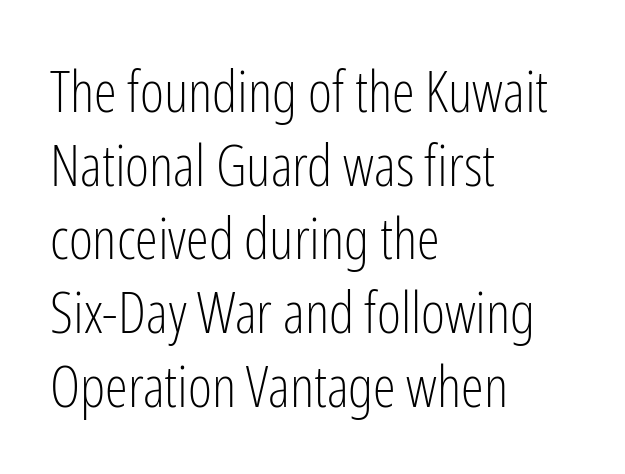
Q: Is the text bold? A: No.
Q: Is the text italic (slanted)? A: No, it is upright.
Q: Is the typeface a serif or a sans-serif typeface? A: Sans-serif.
Q: Is the text underlined? A: No.
Q: How is the paragraph aligned? A: Left-aligned.
Q: Is the spacing between letters normal or unusually wide? A: Normal.
Q: Is the spacing between lines tight, normal or loose? A: Normal.
Q: Width (condensed, normal, or wide)? A: Condensed.
Q: Stroke contrast? A: Low.
Q: x-height? A: Medium.
Q: Monospaced? A: No.
